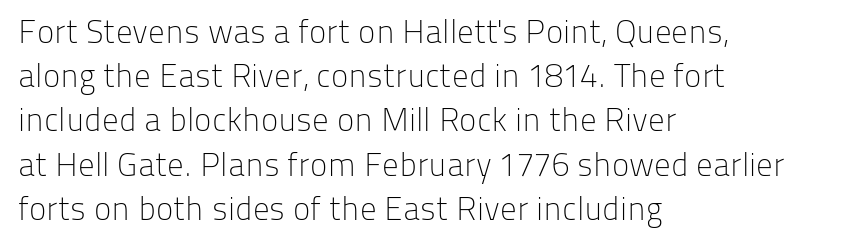
The image shows 33 px light sans-serif type, upright; set left-aligned, normal line spacing (1.34x), normal letter spacing, not underlined; low stroke contrast and a medium x-height.
